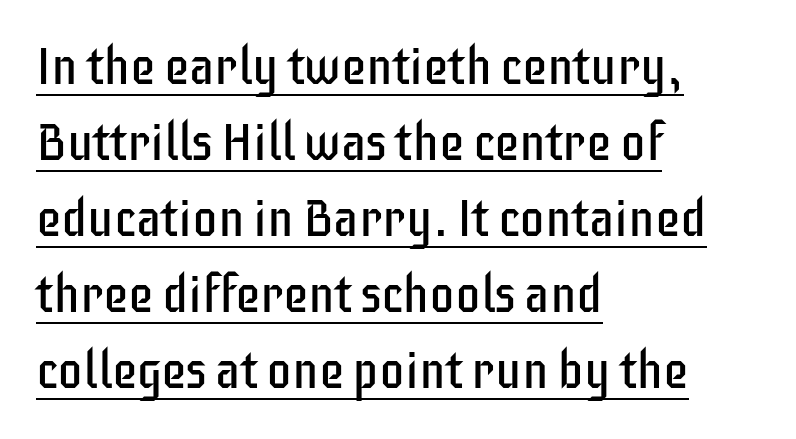
Bold? No — there's no thickening of the strokes. Underlined type. The typography opts for an upright posture over an oblique one. Short and long lines alike share a common starting point at left. The passage shown is typed in a proportional face where columns would drift.
